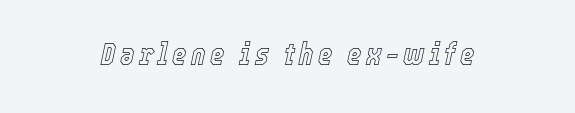
The image shows 31 px condensed type, italic (leaning right); set not underlined; a medium x-height.
